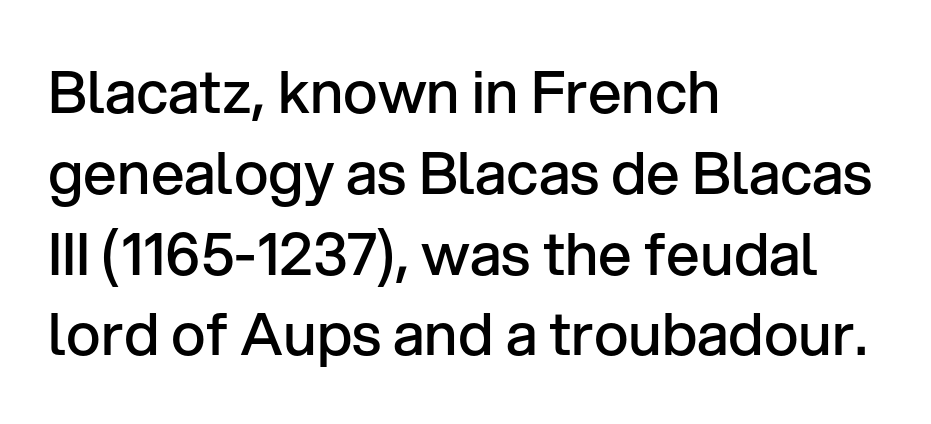
The lines are quadded left. Each letter keeps its own natural width here, so spacing adapts to shape. Unlike a traditional serif, this face leaves its strokes unadorned. Each glyph is drawn with semibold strokes, heavier than normal yet not fully bold. The specimen reads as upright at a glance.
